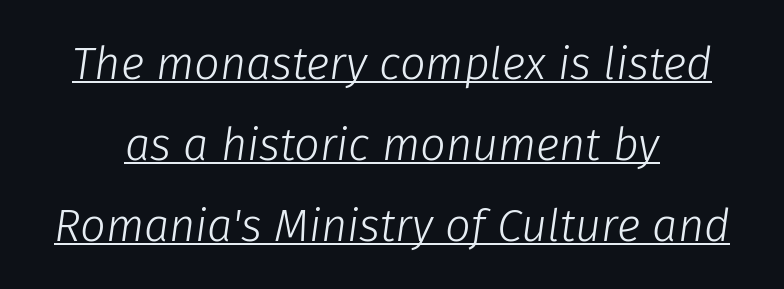
The image shows 45 px light type, italic (leaning right); set centered, line spacing 1.8x, normal letter spacing, underlined; low stroke contrast and a medium x-height.
